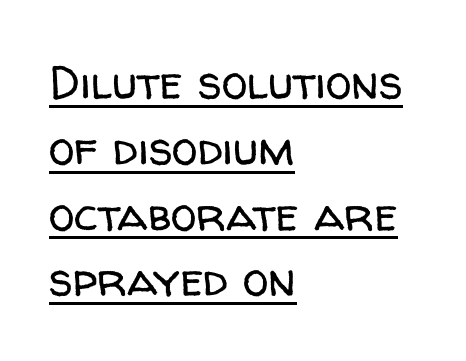
The image shows 47 px regular-weight sans-serif type, upright; set left-aligned, normal line spacing (1.4x), normal letter spacing, underlined; low stroke contrast and a medium x-height.
